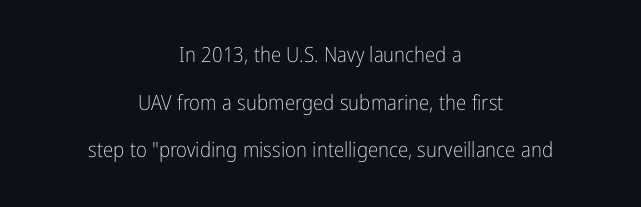
The paragraph shown floats in the horizontal middle. Just letters on the line, the space beneath them empty. How would I describe the line gaps? Wide and relaxed. You can tell it's not italic because the verticals are truly vertical. Spacing between characters is what you'd get straight out of the box. The typeface has the unassuming heft of standard copy or less.
